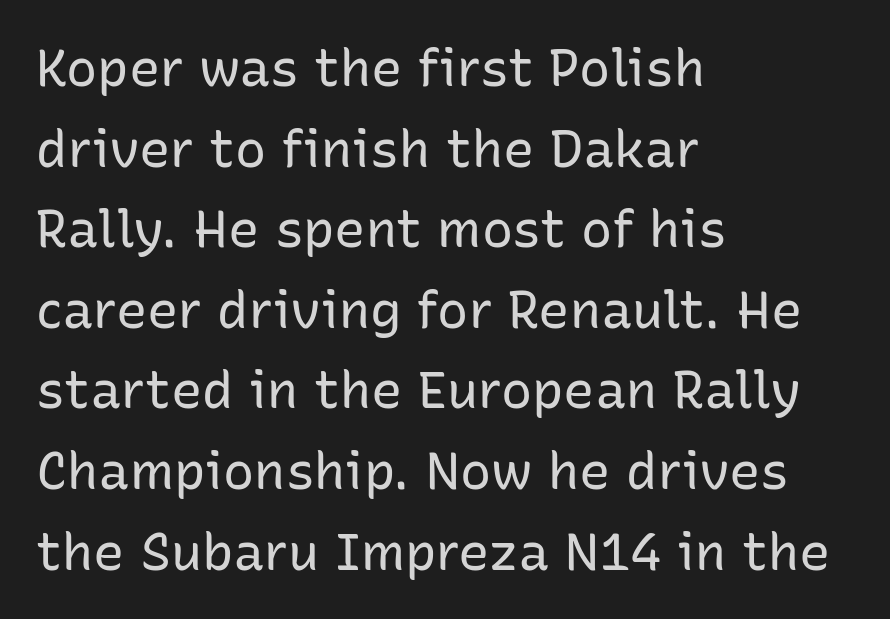
The string is rendered with underlining switched off. The typesetting does not lean heavy: it is not bold. Characters remain perfectly vertical along every line. What stands out about the letter spacing? Nothing — it is the standard amount. This sample uses a sans-serif face. The compositor pushed each line to the left boundary.
